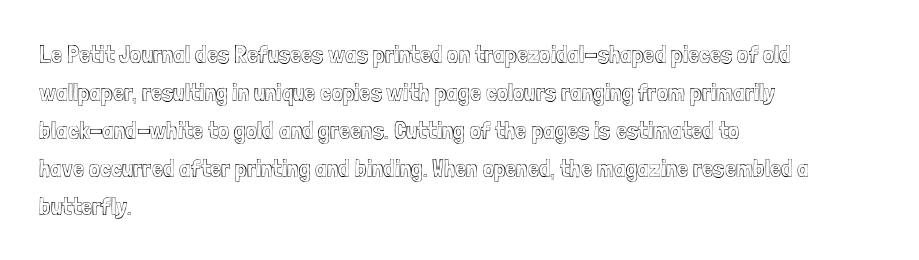
{"italic": "no", "underline": "no", "align": "left", "line_spacing": "normal", "line_spacing_ratio": 1.52, "letter_spacing": "normal", "letter_spacing_em": 0.0, "glyph_px": 25}
